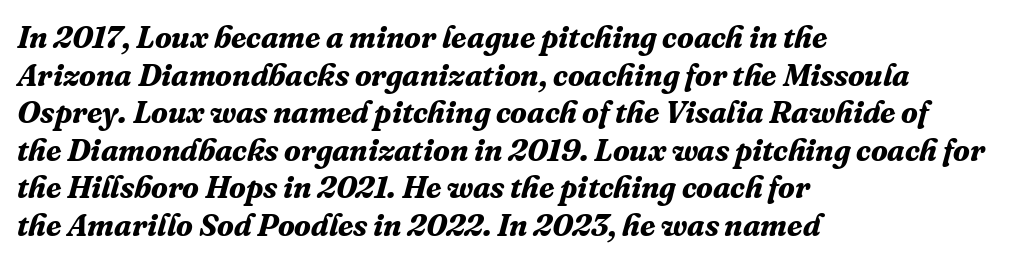
Honestly, the letter spacing is just normal — you wouldn't notice it. The words here are not underlined. Do the characters align in a grid? No, the font is proportional. The font family rendered here belongs to the serif group. The sample has been set heavy, in full bold.
